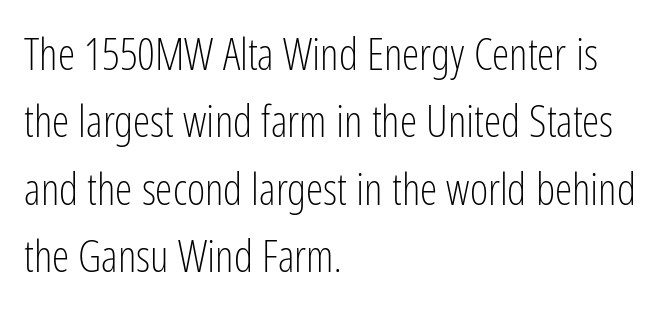
{"serif": "no", "italic": "no", "bold": "no", "weight": "light", "width": "condensed", "stroke_contrast": "low", "x_height": "medium", "monospaced": "no", "underline": "no", "align": "left", "line_spacing": "normal", "line_spacing_ratio": 1.53, "letter_spacing": "normal", "letter_spacing_em": 0.0, "glyph_px": 44}
